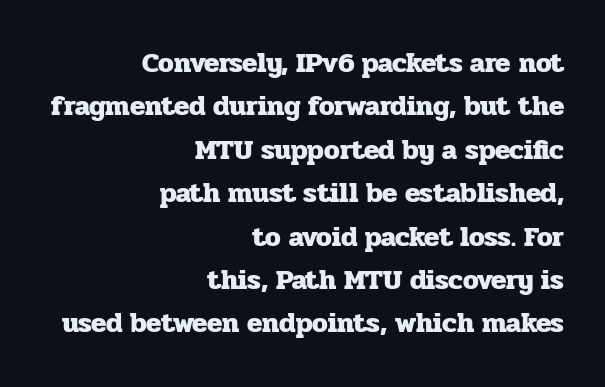
Q: Is the text bold? A: Yes.
Q: Is the text italic (slanted)? A: No, it is upright.
Q: Is the typeface a serif or a sans-serif typeface? A: Serif.
Q: Is the text underlined? A: No.
Q: How is the paragraph aligned? A: Right-aligned.
Q: Is the spacing between letters normal or unusually wide? A: Normal.
Q: Is the spacing between lines tight, normal or loose? A: Normal.
Q: Width (condensed, normal, or wide)? A: Normal.
Q: Stroke contrast? A: Low.
Q: x-height? A: Medium.
Q: Monospaced? A: No.
